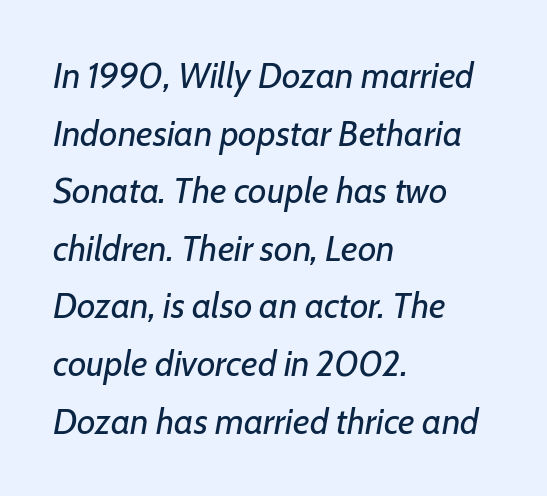
The image shows 36 px regular-weight type, italic (leaning right); set left-aligned, normal line spacing (1.6x), normal letter spacing, not underlined; low stroke contrast and a medium x-height.
